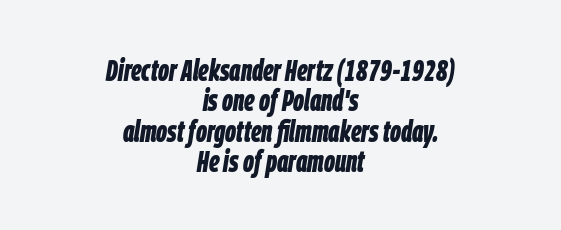
Summary of weight: heavy, a full bold. Every character sits at an angle, as italics do. There is no visible air inserted between adjacent glyphs. The rag falls on both sides of this text block equally. Baseline-to-baseline distance is barely more than the letter height.
